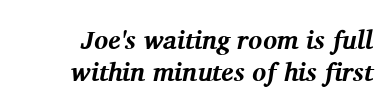
In terms of posture, this sample is oblique. Typesetter's note: full bold, strokes at maximum text heaviness. Alignment: flush right. A clean baseline with only descenders dipping below it. Compared with typical body copy, the letter spacing here is the same.
